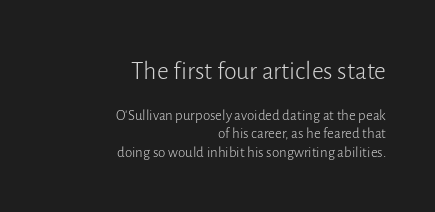
Compared with typical paragraphs, the rows here are spaced about the same. The letters sit at their default tracking, neither squeezed nor spread. Descenders are the only things crossing below the line. The paragraph shown leans on its right margin.
